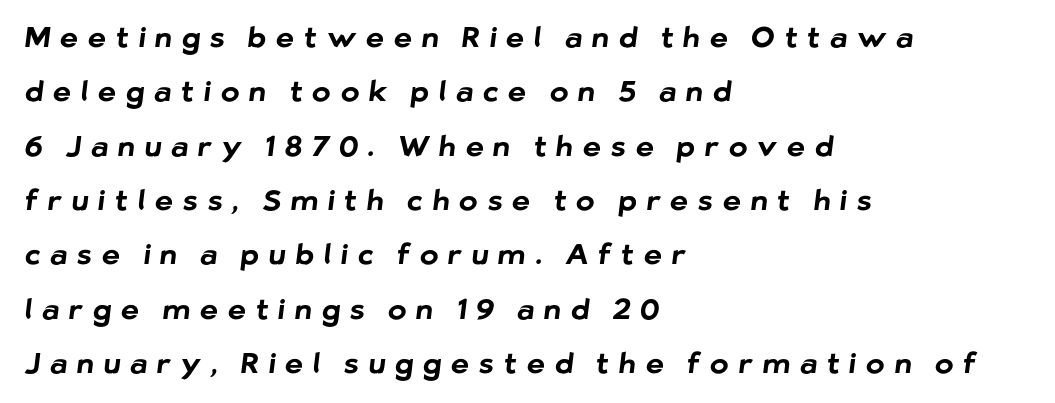
Q: Is the text bold? A: Yes.
Q: Is the typeface a serif or a sans-serif typeface? A: Sans-serif.
Q: Is the text underlined? A: No.
Q: How is the paragraph aligned? A: Left-aligned.
Q: Is the spacing between letters normal or unusually wide? A: Unusually wide.
Q: Is the spacing between lines tight, normal or loose? A: Loose.
Q: Width (condensed, normal, or wide)? A: Normal.
Q: Stroke contrast? A: Low.
Q: x-height? A: Medium.
Q: Monospaced? A: No.
